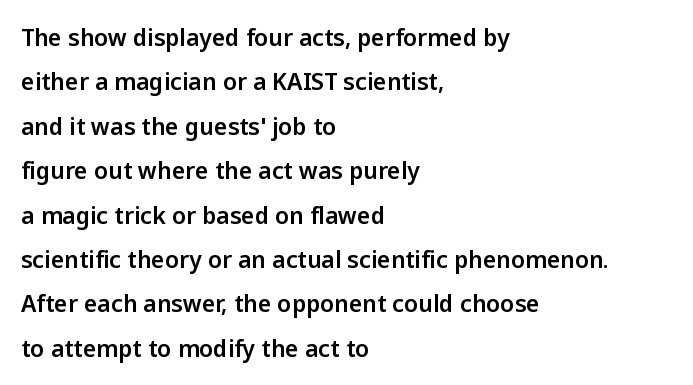
{"italic": "no", "underline": "no", "align": "left", "line_spacing": "loose", "line_spacing_ratio": 1.93, "letter_spacing": "normal", "letter_spacing_em": 0.0, "glyph_px": 23}
